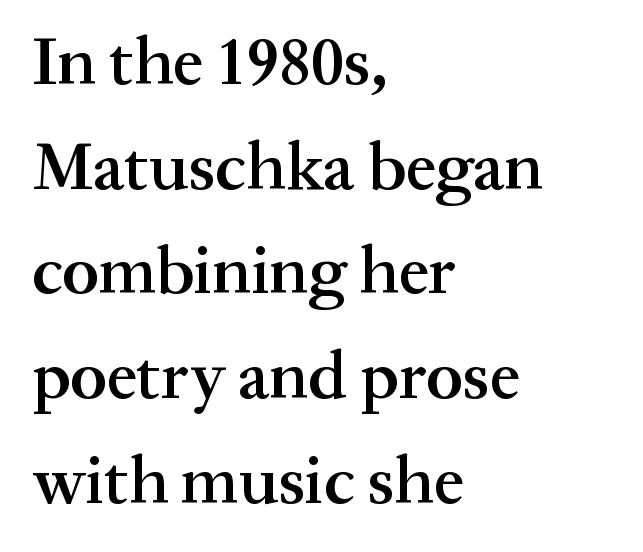
Q: Is the text bold? A: Semi-bold.
Q: Is the text italic (slanted)? A: No, it is upright.
Q: Is the typeface a serif or a sans-serif typeface? A: Serif.
Q: Is the text underlined? A: No.
Q: How is the paragraph aligned? A: Left-aligned.
Q: Is the spacing between letters normal or unusually wide? A: Normal.
Q: Is the spacing between lines tight, normal or loose? A: Normal.
Q: Width (condensed, normal, or wide)? A: Normal.
Q: Stroke contrast? A: Medium.
Q: x-height? A: Medium.
Q: Monospaced? A: No.
